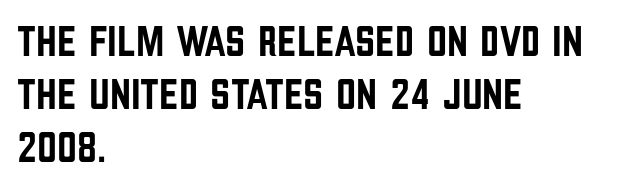
Q: Is the text italic (slanted)? A: No, it is upright.
Q: Is the typeface a serif or a sans-serif typeface? A: Sans-serif.
Q: Is the text underlined? A: No.
Q: How is the paragraph aligned? A: Left-aligned.
Q: Is the spacing between letters normal or unusually wide? A: Normal.
Q: Width (condensed, normal, or wide)? A: Condensed.
Q: Stroke contrast? A: Low.
Q: x-height? A: Large.
Q: Monospaced? A: No.
